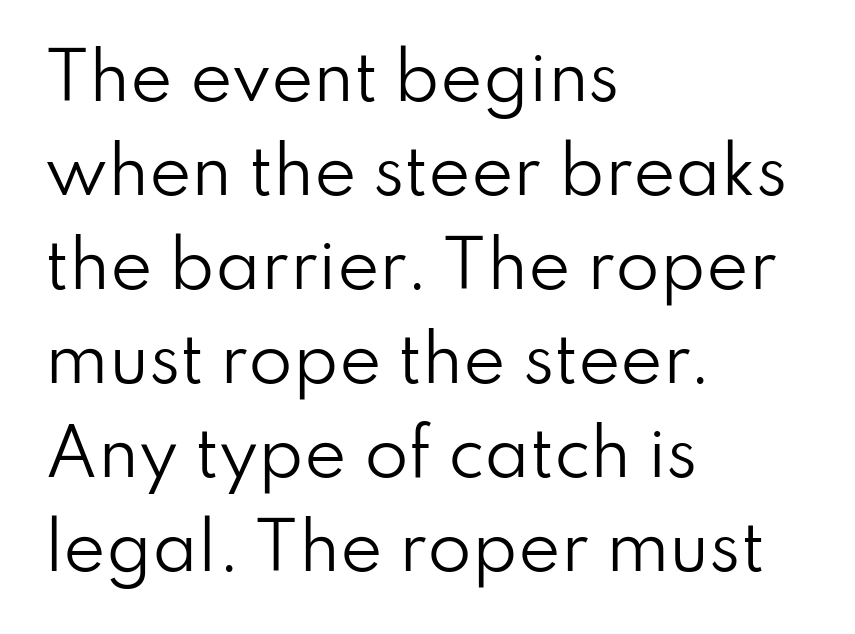
The image shows 64 px regular-weight sans-serif type, upright; set left-aligned, normal line spacing (1.47x), normal letter spacing, not underlined; low stroke contrast and a small x-height.
